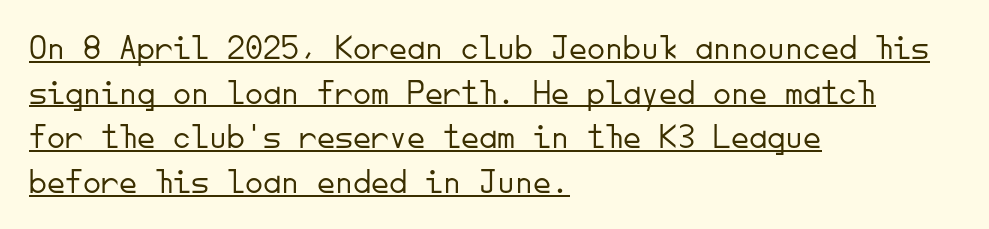
The image shows 36 px light sans-serif type, upright, monospaced; set left-aligned, line spacing 1.24x, normal letter spacing, underlined; low stroke contrast and a small x-height.
